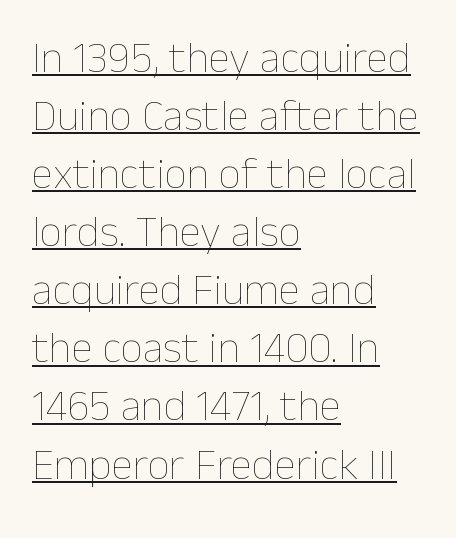
The image shows 44 px thin type, upright; set left-aligned, normal line spacing (1.32x), normal letter spacing, underlined; low stroke contrast and a medium x-height.
